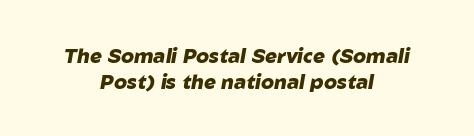
{"italic": "yes", "lean": "right", "slant_degrees": 10, "bold": "yes", "underline": "no", "align": "center", "line_spacing": "normal", "line_spacing_ratio": 1.29, "letter_spacing": "normal", "letter_spacing_em": 0.0, "glyph_px": 20}
